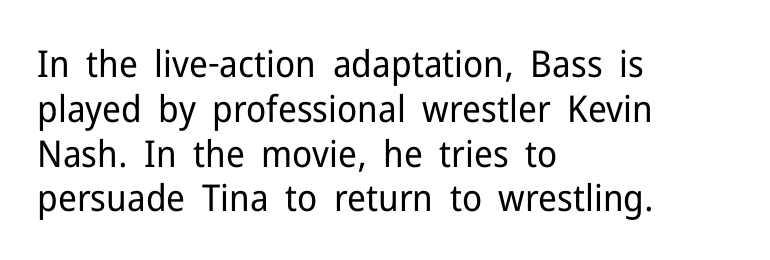
How are the letters spaced? Ordinarily, with no added tracking. A classic flush-left, rag-right setting is used for this passage. A typesetter would label this face a sans. The type sits square on the baseline with zero lean.
